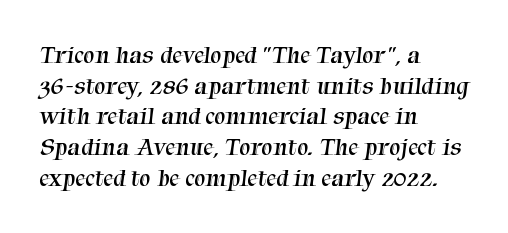
Q: Is the text bold? A: No.
Q: Is the text underlined? A: No.
Q: How is the paragraph aligned? A: Left-aligned.
Q: Is the spacing between letters normal or unusually wide? A: Normal.
